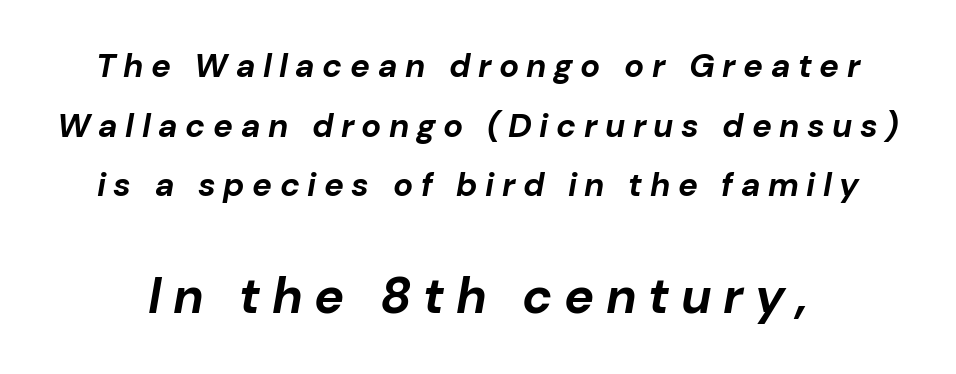
The image shows 50 px bold type, italic (leaning right); set line spacing 1.81x, unusually wide letter spacing (+0.23 em), not underlined; the second (bottom) block is 1.52x larger; low stroke contrast and a medium x-height.
